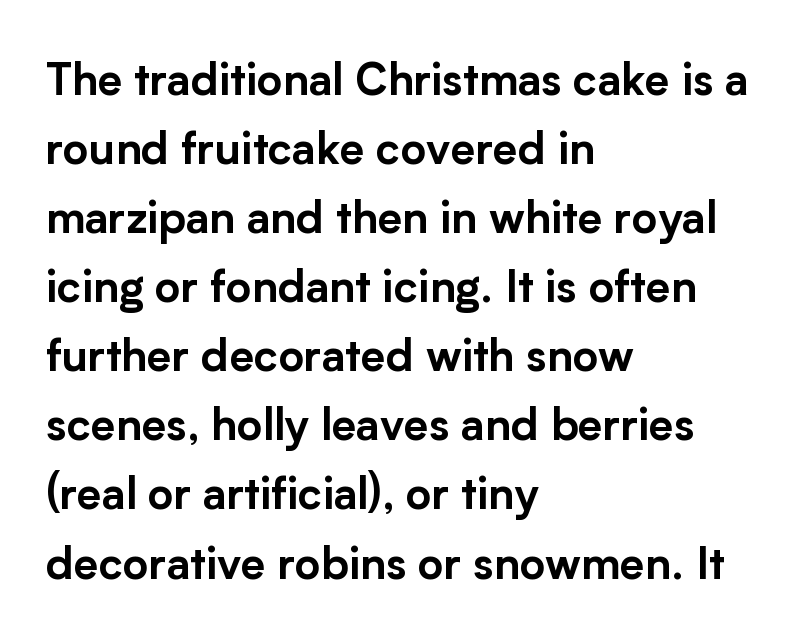
Regarding serifs, this sample does without them. Any mark beneath the type? The region is blank. Think of a printed novel: that variable character pitch is what you see here. The font's upright variant was chosen for this text.
